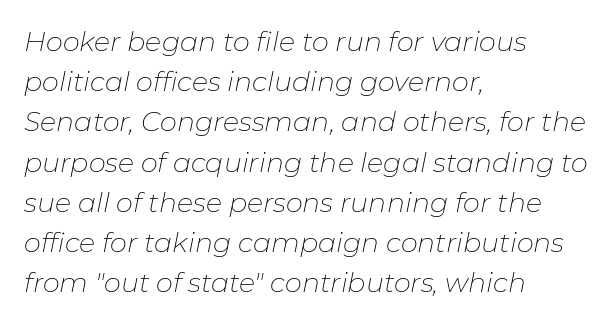
A classic flush-left, rag-right setting is used for this passage. It's the slanting kind of type. A clean baseline with only descenders dipping below it. Default kerning and tracking; the words read as compact shapes.
